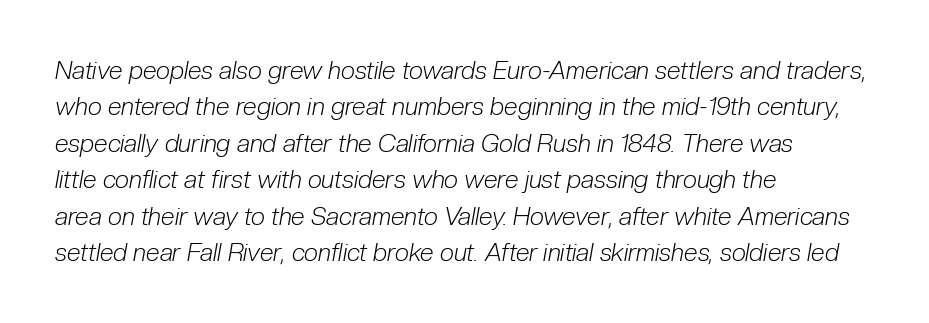
Q: Is the text bold? A: No.
Q: Is the text italic (slanted)? A: Yes, it leans right by about 10 degrees.
Q: Is the text underlined? A: No.
Q: How is the paragraph aligned? A: Left-aligned.
Q: Is the spacing between letters normal or unusually wide? A: Normal.
Q: Is the spacing between lines tight, normal or loose? A: Normal.
